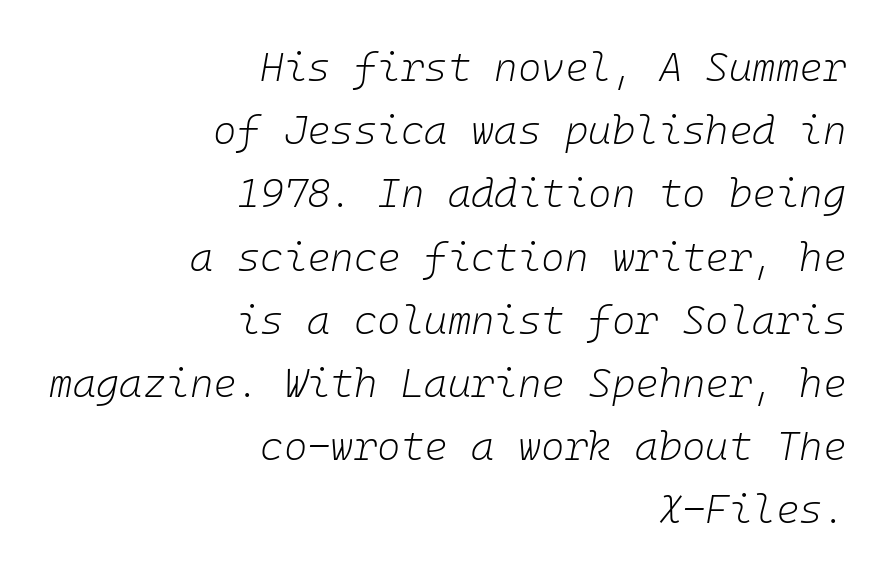
How are the letters spaced? Ordinarily, with no added tracking. Alignment: flush right. Letters rest on an invisible, unmarked baseline. Observe the lean: these are italic letterforms. Stem width sits at or under what a default text font uses. Reading down the column, the eye jumps a familiar distance to each next line.
